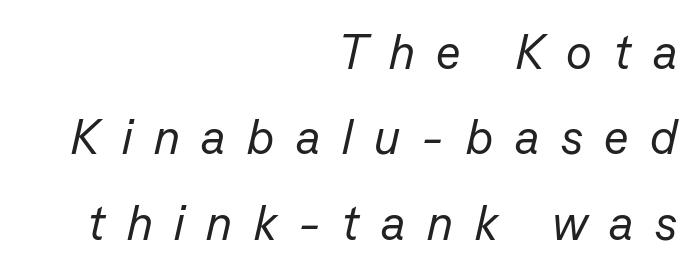
The image shows 48 px regular-weight type, italic (leaning right); set right-aligned, line spacing 1.78x, unusually wide letter spacing (+0.45 em), not underlined; low stroke contrast and a medium x-height.
